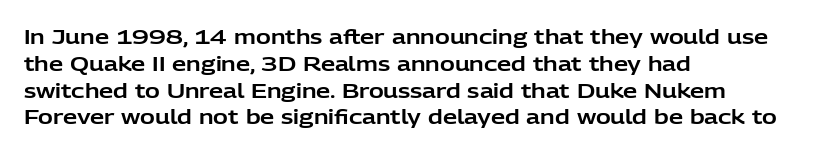
{"italic": "no", "underline": "no", "align": "left", "line_spacing": "normal", "line_spacing_ratio": 1.34, "letter_spacing": "normal", "letter_spacing_em": 0.0, "glyph_px": 20}
